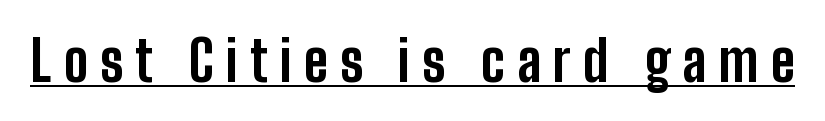
Q: Is the text bold? A: Yes.
Q: Is the text italic (slanted)? A: No, it is upright.
Q: Is the typeface a serif or a sans-serif typeface? A: Sans-serif.
Q: Is the text underlined? A: Yes.
Q: Is the spacing between letters normal or unusually wide? A: Unusually wide.
Q: Width (condensed, normal, or wide)? A: Condensed.
Q: Stroke contrast? A: Low.
Q: x-height? A: Medium.
Q: Monospaced? A: No.
